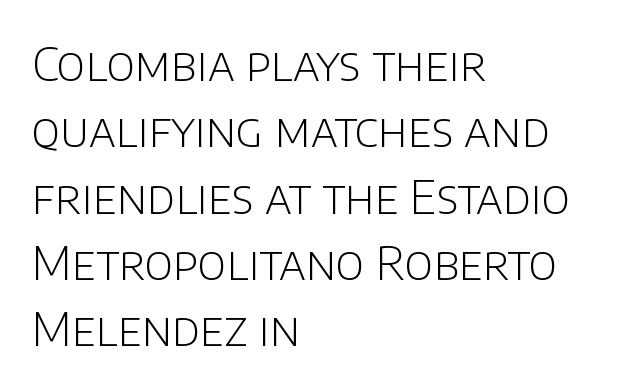
{"serif": "no", "italic": "no", "bold": "no", "weight": "light", "width": "normal", "stroke_contrast": "low", "x_height": "large", "monospaced": "no", "underline": "no", "align": "left", "line_spacing": "normal", "line_spacing_ratio": 1.41, "letter_spacing": "normal", "letter_spacing_em": 0.0, "glyph_px": 47}
